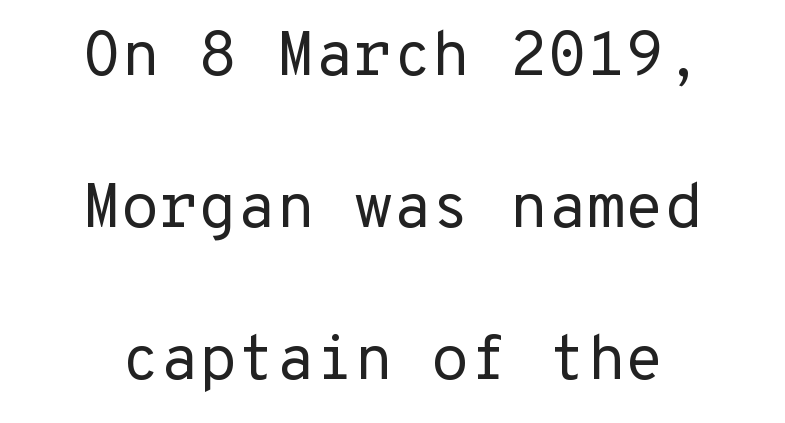
You could count columns in this text — the font is strictly monospaced. Which margin do the lines hug? Neither — every line sits in the middle. Upright lettering throughout. This is not heavy type; no bold has been used.
